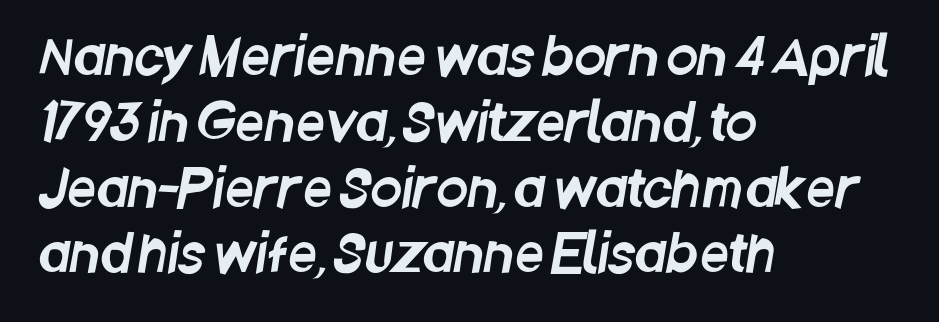
The image shows 51 px condensed sans-serif type; set left-aligned, normal line spacing (1.29x), normal letter spacing, not underlined; low stroke contrast and a large x-height.
